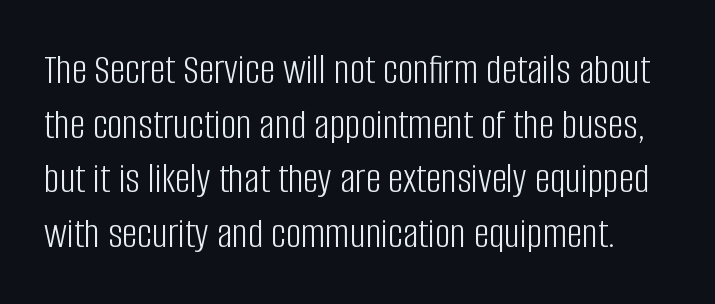
The image shows 43 px light, condensed sans-serif type, upright; set normal line spacing (1.27x), normal letter spacing, not underlined; low stroke contrast and a large x-height.
